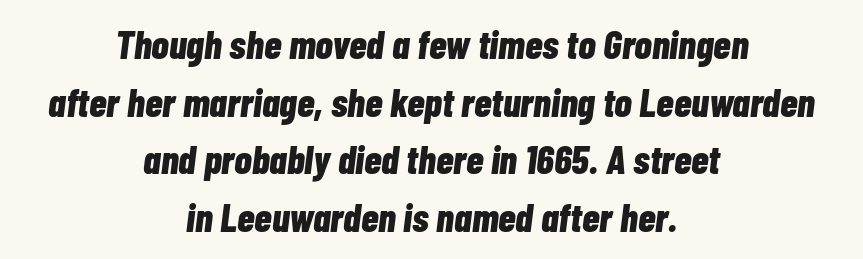
Q: Is the text bold? A: Yes.
Q: Is the text italic (slanted)? A: Yes, it leans right by about 7 degrees.
Q: Is the text underlined? A: No.
Q: How is the paragraph aligned? A: Centered.
Q: Is the spacing between letters normal or unusually wide? A: Normal.
Q: Is the spacing between lines tight, normal or loose? A: Normal.
Q: Width (condensed, normal, or wide)? A: Condensed.
Q: Stroke contrast? A: Low.
Q: x-height? A: Medium.
Q: Monospaced? A: No.
